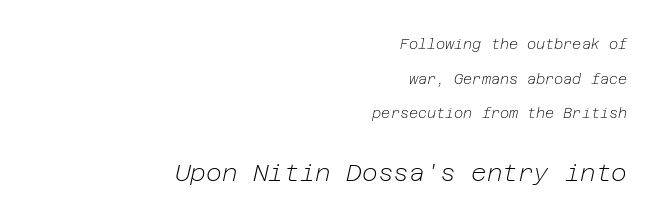
The typesetting does not lean heavy: it is not bold. Notice how the stems are inclined rather than vertical — that's the hallmark of italics. The setting favours the right margin, as signatures and pull-quotes sometimes do. Has an underline been added? It has not. Whoever set this chose breathing room over compactness in the vertical rhythm. Which chunk is bigger? The second one — the bottom block dwarfs the top.
